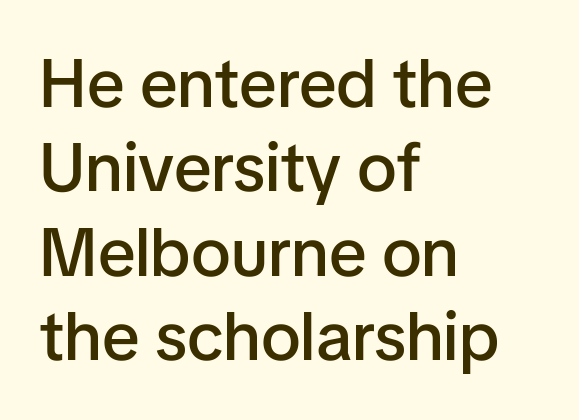
{"serif": "no", "italic": "no", "bold": "semi", "weight": "semibold", "width": "normal", "stroke_contrast": "low", "x_height": "medium", "monospaced": "no", "underline": "no", "align": "left", "line_spacing_ratio": 1.24, "letter_spacing": "normal", "letter_spacing_em": 0.0, "glyph_px": 68}
